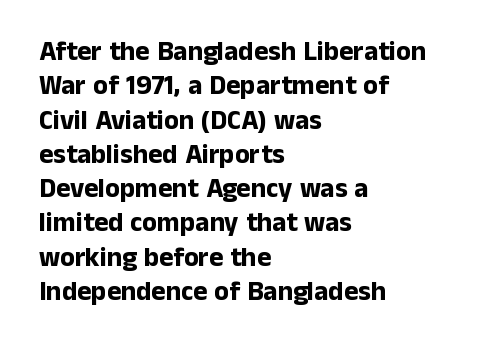
Q: Is the text bold? A: Yes.
Q: Is the text italic (slanted)? A: No, it is upright.
Q: Is the text underlined? A: No.
Q: How is the paragraph aligned? A: Left-aligned.
Q: Is the spacing between letters normal or unusually wide? A: Normal.
Q: Is the spacing between lines tight, normal or loose? A: Normal.
